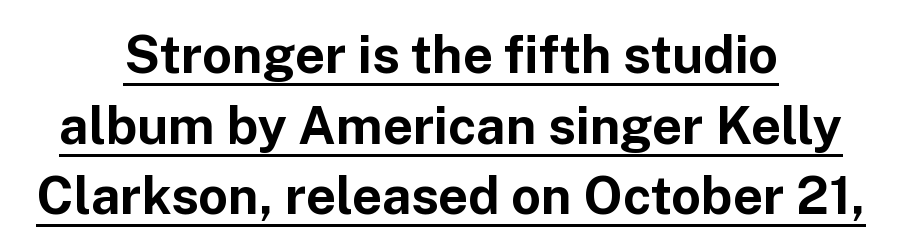
The image shows 52 px bold sans-serif type, upright; set centered, normal line spacing (1.36x), normal letter spacing, underlined; low stroke contrast and a medium x-height.
